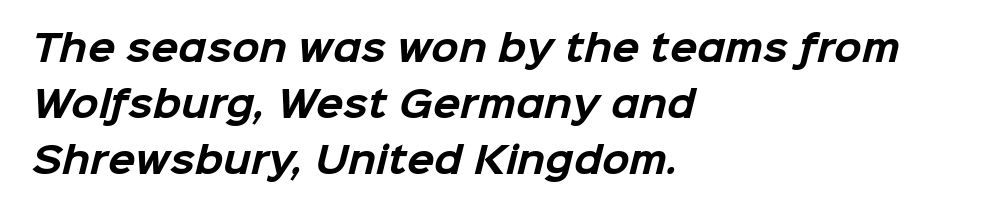
{"serif": "no", "bold": "yes", "weight": "bold", "width": "normal", "stroke_contrast": "low", "x_height": "medium", "monospaced": "no", "underline": "no", "align": "left", "line_spacing": "normal", "line_spacing_ratio": 1.56, "letter_spacing": "normal", "letter_spacing_em": 0.0, "glyph_px": 36}
